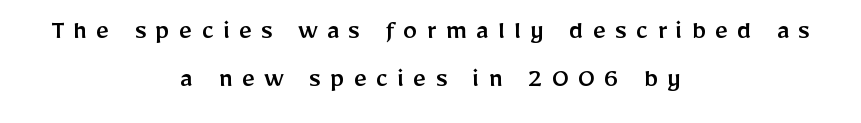
{"serif": "no", "italic": "no", "width": "normal", "stroke_contrast": "low", "x_height": "medium", "monospaced": "no", "underline": "no", "align": "center", "line_spacing": "normal", "line_spacing_ratio": 1.67, "letter_spacing": "wide", "letter_spacing_em": 0.31, "glyph_px": 29}
